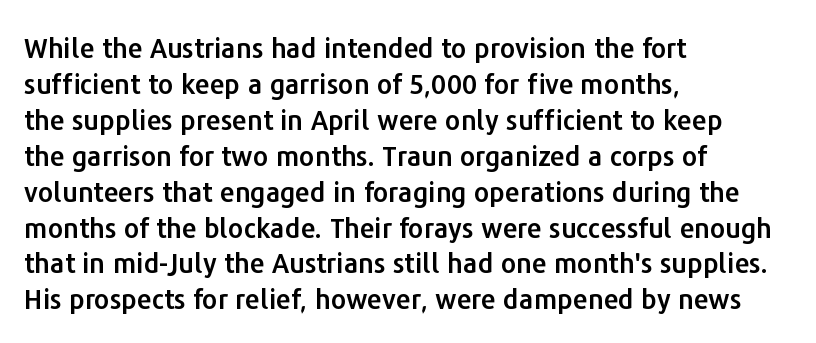
{"italic": "no", "underline": "no", "align": "left", "line_spacing": "normal", "line_spacing_ratio": 1.33, "letter_spacing": "normal", "letter_spacing_em": 0.0, "glyph_px": 27}
